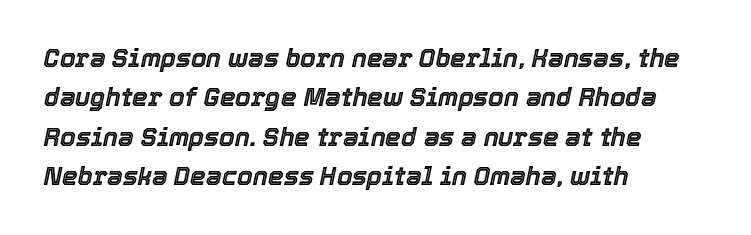
{"italic": "yes", "lean": "right", "slant_degrees": 12, "underline": "no", "align": "left", "line_spacing": "normal", "line_spacing_ratio": 1.58, "letter_spacing": "normal", "letter_spacing_em": 0.0, "glyph_px": 25}
